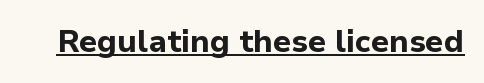
Q: Is the text bold? A: Yes.
Q: Is the text italic (slanted)? A: No, it is upright.
Q: Is the typeface a serif or a sans-serif typeface? A: Sans-serif.
Q: Is the text underlined? A: Yes.
Q: Is the spacing between letters normal or unusually wide? A: Normal.
Q: Width (condensed, normal, or wide)? A: Normal.
Q: Stroke contrast? A: Low.
Q: x-height? A: Medium.
Q: Monospaced? A: No.
